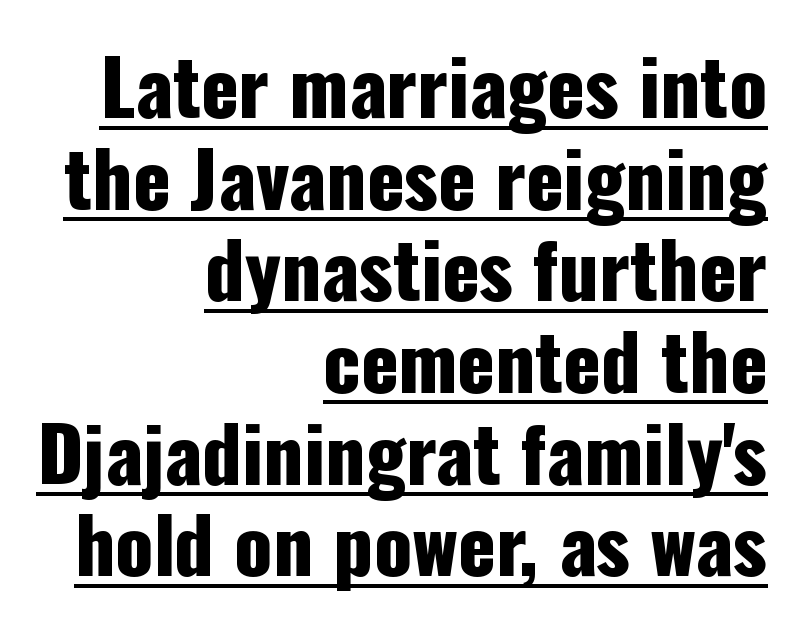
Q: Is the text italic (slanted)? A: No, it is upright.
Q: Is the typeface a serif or a sans-serif typeface? A: Sans-serif.
Q: Is the text underlined? A: Yes.
Q: How is the paragraph aligned? A: Right-aligned.
Q: Is the spacing between letters normal or unusually wide? A: Normal.
Q: Width (condensed, normal, or wide)? A: Condensed.
Q: Stroke contrast? A: Low.
Q: x-height? A: Medium.
Q: Monospaced? A: No.
